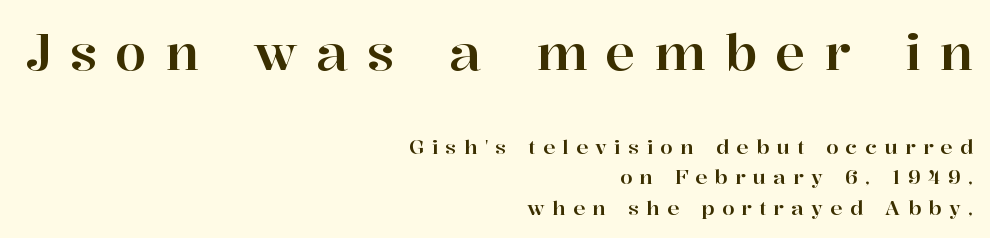
{"serif": "yes", "italic": "no", "width": "normal", "stroke_contrast": "high", "x_height": "medium", "monospaced": "no", "underline": "no", "align": "right", "line_spacing": "normal", "line_spacing_ratio": 1.52, "letter_spacing": "wide", "letter_spacing_em": 0.37, "larger_block": "first", "size_ratio": 2.5, "glyph_px": 50}
